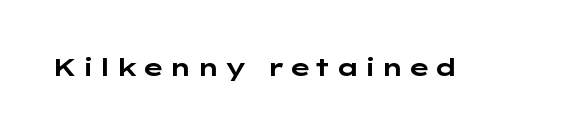
The image shows 24 px bold type, upright; set not underlined.
